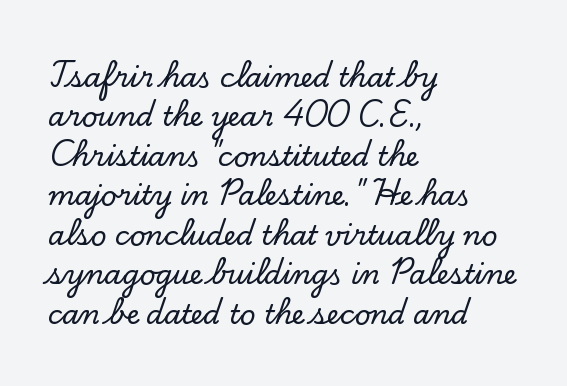
{"underline": "no", "align": "left", "line_spacing": "normal", "line_spacing_ratio": 1.46, "letter_spacing": "normal", "letter_spacing_em": 0.0, "glyph_px": 27}
